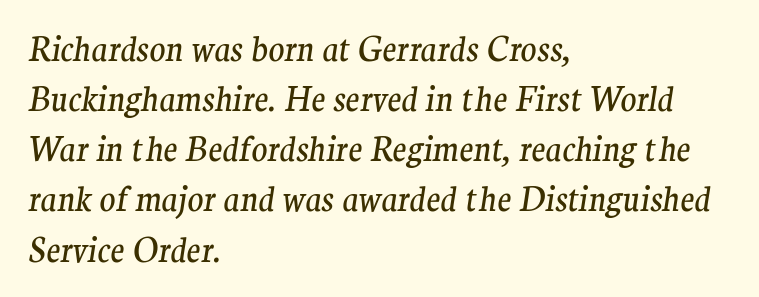
The image shows 33 px regular-weight serif type, italic (leaning right); set left-aligned, normal line spacing (1.52x), normal letter spacing, not underlined; medium stroke contrast and a medium x-height.
